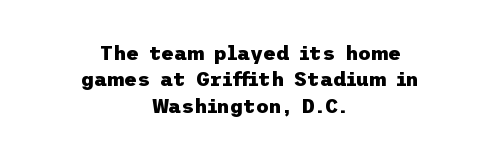
The image shows 20 px bold type, upright; set centered, normal line spacing (1.32x), normal letter spacing, not underlined.
